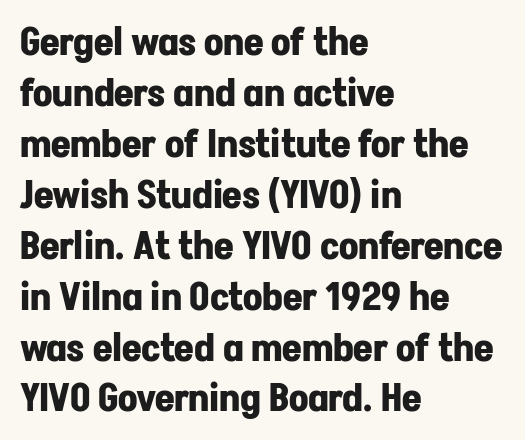
Q: Is the text bold? A: Yes.
Q: Is the text italic (slanted)? A: No, it is upright.
Q: Is the typeface a serif or a sans-serif typeface? A: Sans-serif.
Q: Is the text underlined? A: No.
Q: How is the paragraph aligned? A: Left-aligned.
Q: Is the spacing between letters normal or unusually wide? A: Normal.
Q: Is the spacing between lines tight, normal or loose? A: Normal.
Q: Width (condensed, normal, or wide)? A: Normal.
Q: Stroke contrast? A: Low.
Q: x-height? A: Medium.
Q: Monospaced? A: No.
